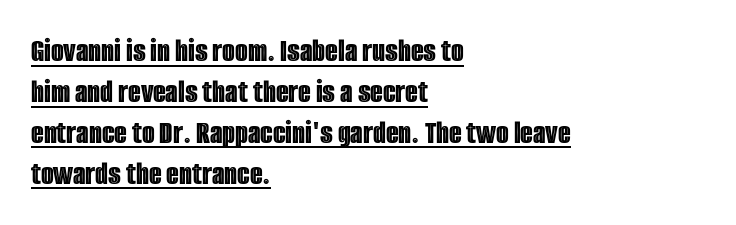
{"italic": "no", "width": "condensed", "x_height": "large", "monospaced": "no", "underline": "yes", "align": "left", "line_spacing_ratio": 1.24, "letter_spacing": "normal", "letter_spacing_em": 0.0, "glyph_px": 33}
